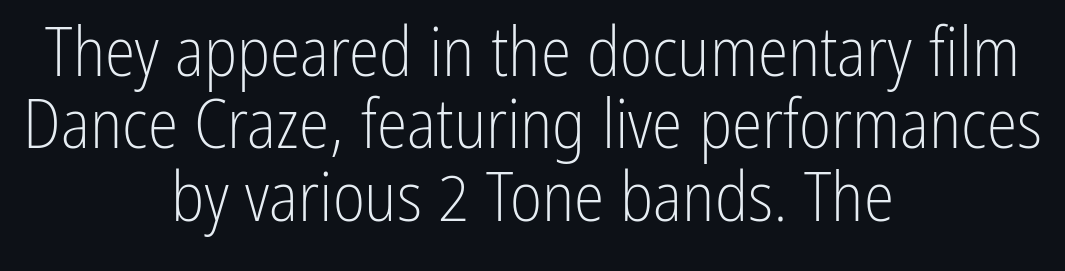
Leading is clearly below the norm, producing a dense column. Notice how the stems are strictly vertical — no italics here. Compared with a typical body face, this is equally light or lighter still. A student would call this center alignment; a typographer would say set centered.
